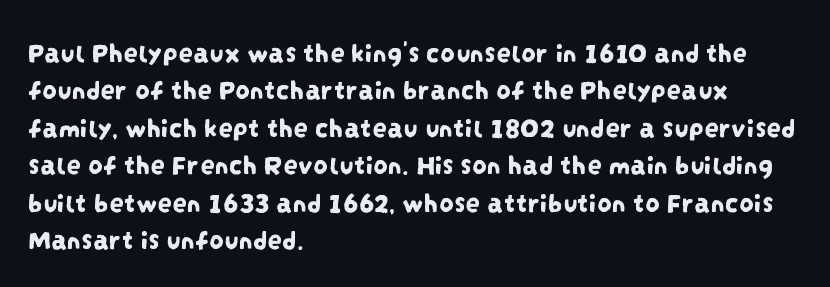
Q: Is the typeface a serif or a sans-serif typeface? A: Sans-serif.
Q: Is the text underlined? A: No.
Q: How is the paragraph aligned? A: Left-aligned.
Q: Is the spacing between letters normal or unusually wide? A: Normal.
Q: Is the spacing between lines tight, normal or loose? A: Normal.
Q: Width (condensed, normal, or wide)? A: Condensed.
Q: Stroke contrast? A: Low.
Q: x-height? A: Large.
Q: Monospaced? A: No.
